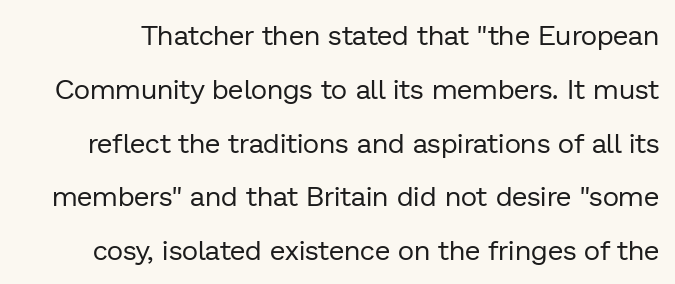
{"serif": "no", "italic": "no", "bold": "no", "weight": "regular", "width": "normal", "stroke_contrast": "low", "x_height": "medium", "monospaced": "no", "underline": "no", "line_spacing": "loose", "line_spacing_ratio": 1.92, "letter_spacing": "normal", "letter_spacing_em": 0.0, "glyph_px": 28}
